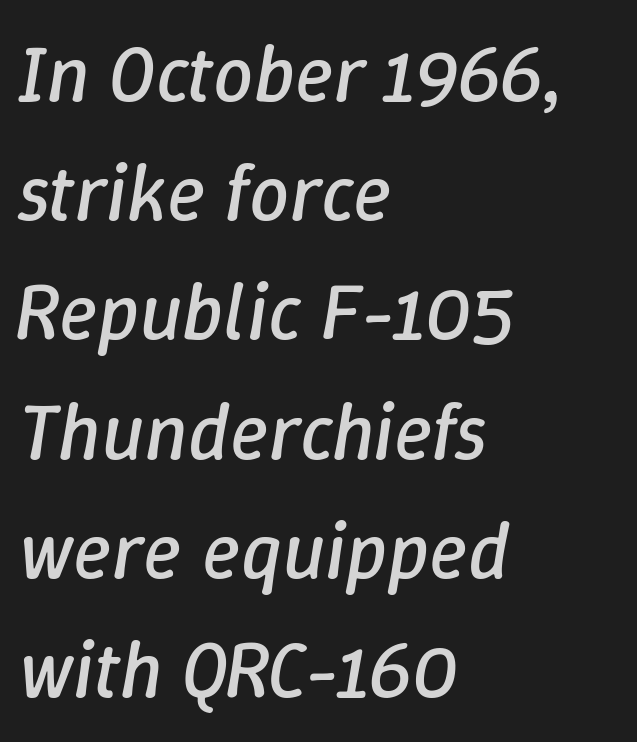
The image shows 80 px regular-weight type, italic (leaning right); set left-aligned, normal line spacing (1.49x), normal letter spacing, not underlined; low stroke contrast and a medium x-height.
